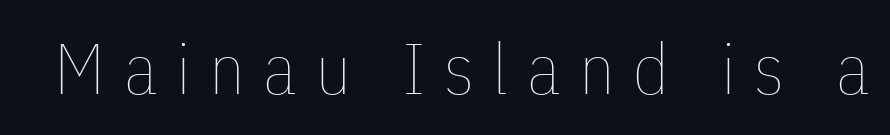
Q: Is the text bold? A: No.
Q: Is the text italic (slanted)? A: No, it is upright.
Q: Is the text underlined? A: No.
Q: Is the spacing between letters normal or unusually wide? A: Unusually wide.
Q: Width (condensed, normal, or wide)? A: Condensed.
Q: Stroke contrast? A: Low.
Q: x-height? A: Medium.
Q: Monospaced? A: No.
